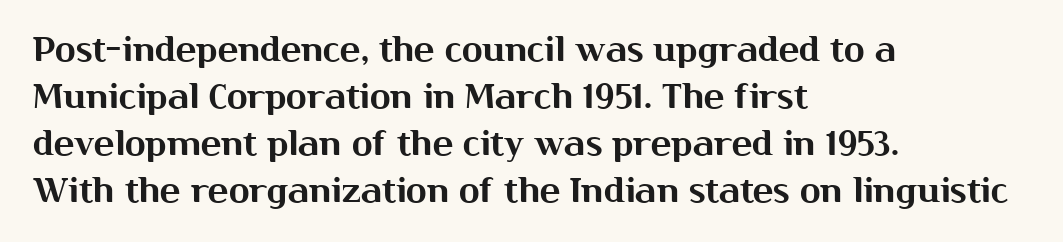
The image shows 34 px sans-serif type, upright; set left-aligned, normal line spacing (1.38x), normal letter spacing, not underlined; medium stroke contrast and a medium x-height.
